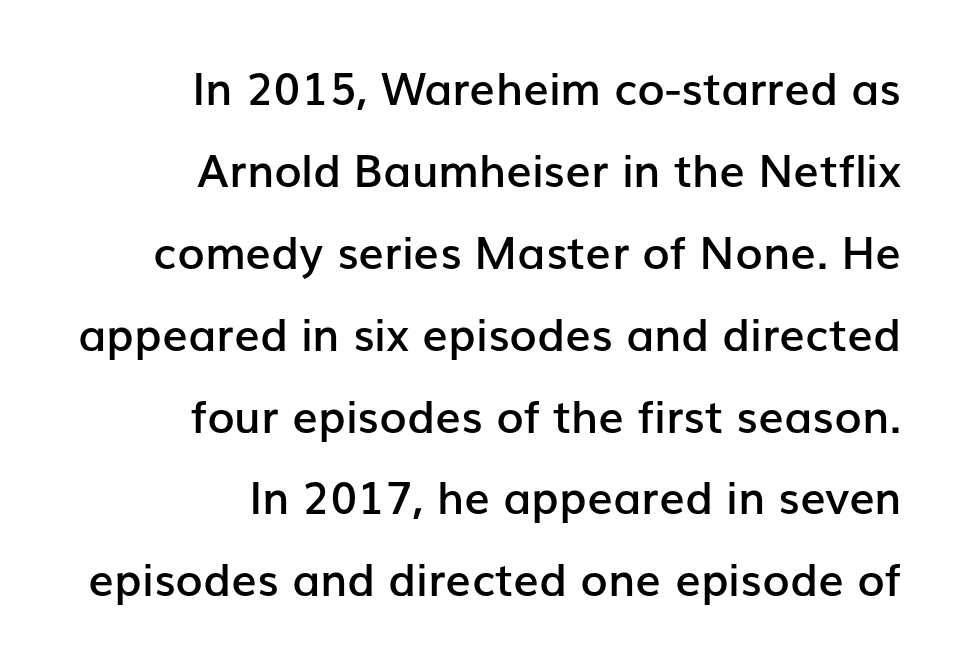
Q: Is the text bold? A: Semi-bold.
Q: Is the text italic (slanted)? A: No, it is upright.
Q: Is the typeface a serif or a sans-serif typeface? A: Sans-serif.
Q: Is the text underlined? A: No.
Q: How is the paragraph aligned? A: Right-aligned.
Q: Is the spacing between letters normal or unusually wide? A: Normal.
Q: Width (condensed, normal, or wide)? A: Normal.
Q: Stroke contrast? A: Low.
Q: x-height? A: Medium.
Q: Monospaced? A: No.
